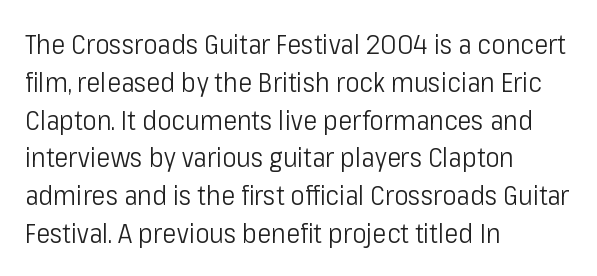
{"italic": "no", "bold": "no", "underline": "no", "align": "left", "line_spacing": "normal", "line_spacing_ratio": 1.4, "letter_spacing": "normal", "letter_spacing_em": 0.0, "glyph_px": 27}
